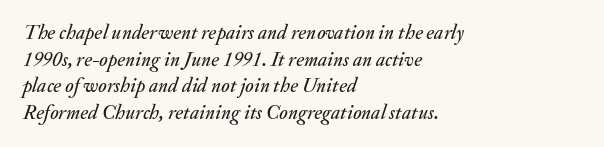
Rendered with sloped, italic letterforms. A normal amount of white space separates one row of letters from the next. This sample uses plain, unmodified letter spacing. The words here are not underlined. These lines stack with their left ends in a neat column.
